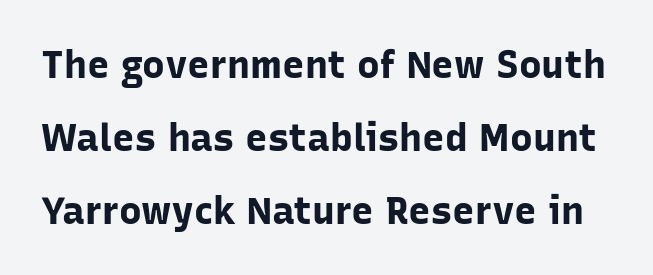
{"serif": "no", "italic": "no", "bold": "yes", "weight": "bold", "width": "normal", "stroke_contrast": "low", "x_height": "medium", "monospaced": "no", "underline": "no", "line_spacing": "loose", "line_spacing_ratio": 1.92, "letter_spacing": "normal", "letter_spacing_em": 0.0, "glyph_px": 38}
